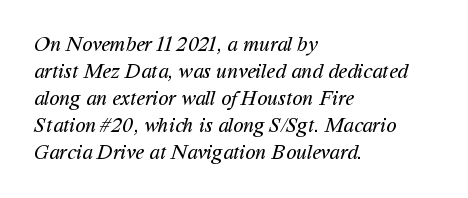
The image shows 21 px text type; set left-aligned, normal line spacing (1.28x), normal letter spacing, not underlined.
